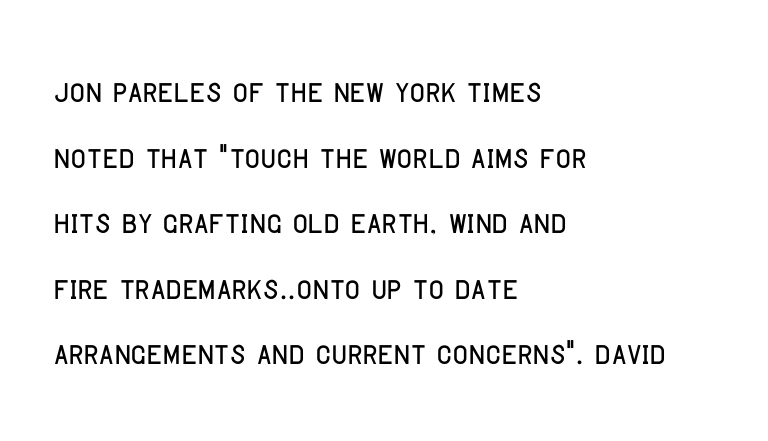
Each row of text sits above clean, open space. Varying glyph widths throughout — classic text-font behaviour. A typesetter would call this zero additional tracking. The letters stand upright; this is a roman face. Whoever set this chose a conventional vertical rhythm. Typeset ragged right — the left edge is the straight one.
